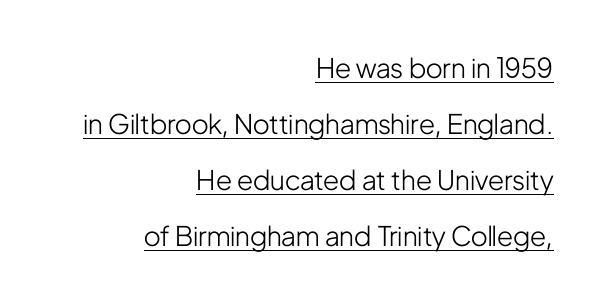
Emphasis is given by a line drawn under the lettering. In CSS terms this would be text-align: right. Horizontal bands of white between lines are thick stripes. Weight class: somewhere from thin through regular. The horizontal fit of the characters is conventional and even.
